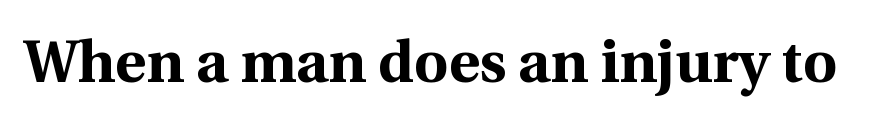
{"serif": "yes", "italic": "no", "bold": "yes", "weight": "bold", "width": "normal", "x_height": "medium", "monospaced": "no", "underline": "no", "letter_spacing": "normal", "letter_spacing_em": 0.0, "glyph_px": 59}
